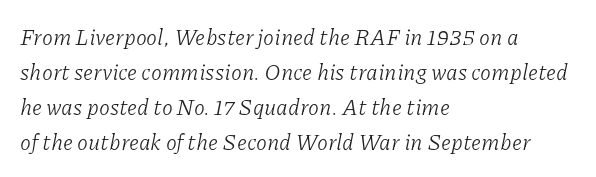
Q: Is the text bold? A: No.
Q: Is the text italic (slanted)? A: Yes, it leans right by about 11 degrees.
Q: Is the text underlined? A: No.
Q: How is the paragraph aligned? A: Left-aligned.
Q: Is the spacing between letters normal or unusually wide? A: Normal.
Q: Is the spacing between lines tight, normal or loose? A: Normal.
